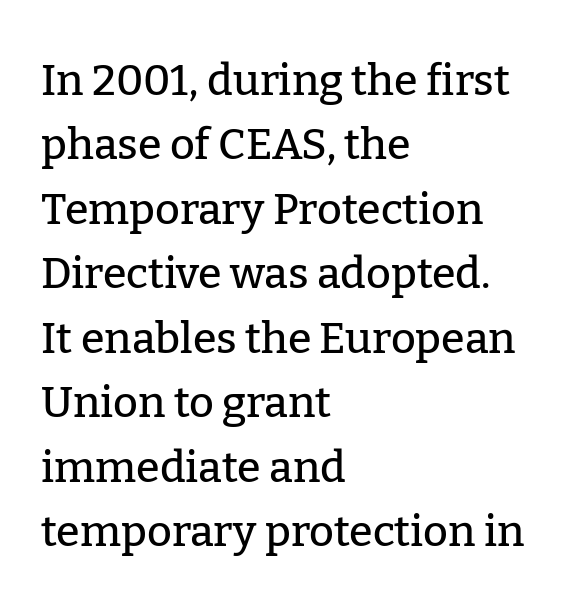
The image shows 43 px serif type, upright; set left-aligned, normal line spacing (1.5x), normal letter spacing, not underlined; low stroke contrast and a medium x-height.
